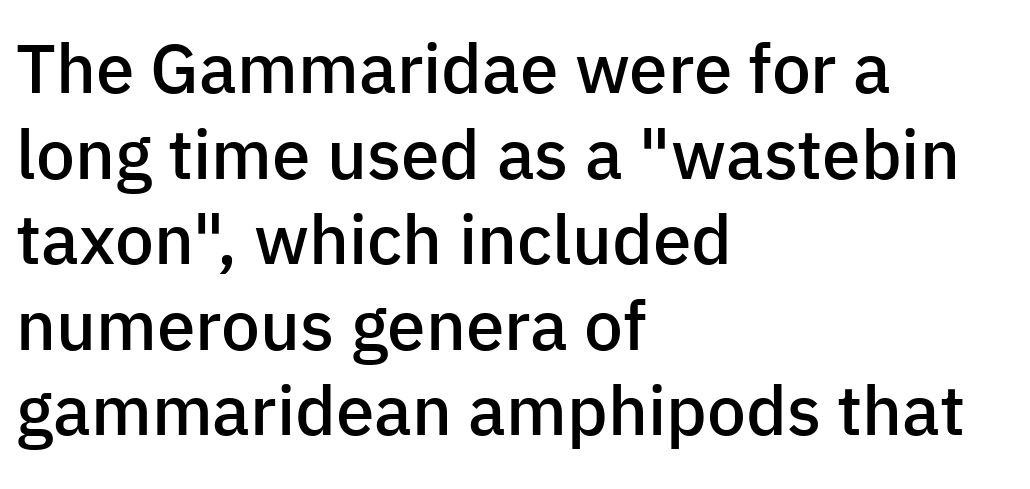
Check under the words: just untouched page. Unlike italic type, these characters show no tilt at all. The designer went with a sans here, leaving each stem footless. Is the block centered? No — it sits flush against the left margin. Stems and bowls a touch heavier than normal — semibold.
